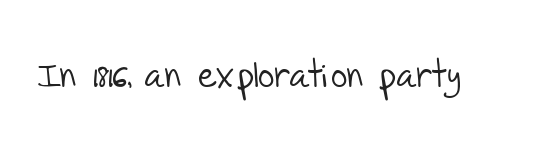
The image shows 36 px light sans-serif type; set normal letter spacing, not underlined; low stroke contrast and a large x-height.
